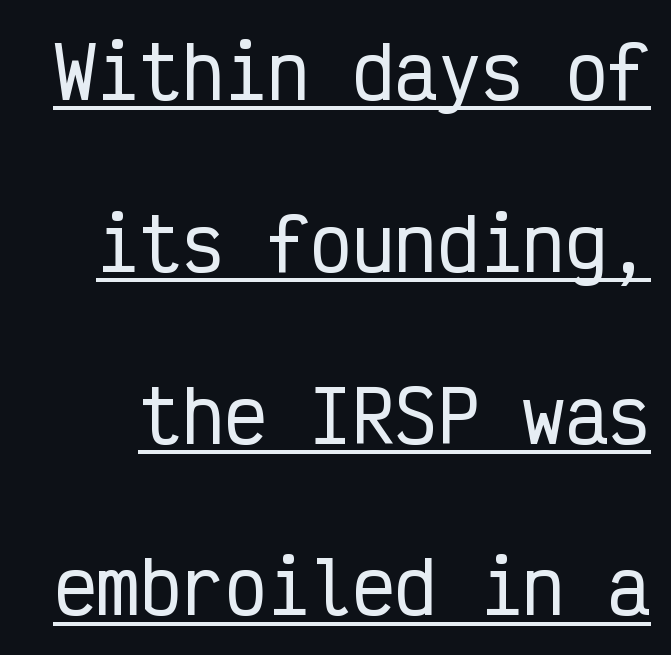
The face used here is rendered with its standard letterfit. Spacing verdict: monospaced, one width for all characters. Each new line begins a long way beneath the previous one. The typography opts for an upright posture over an oblique one.
